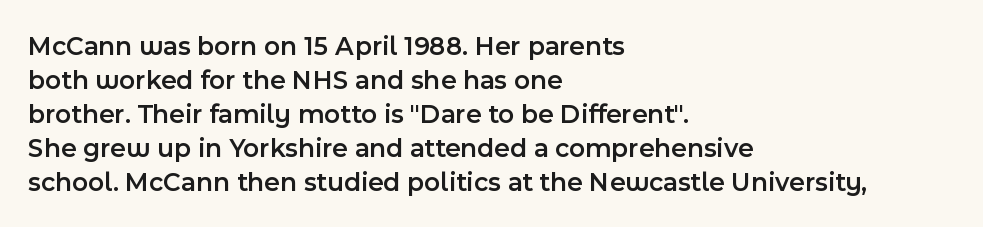
The image shows 27 px text type, upright; set left-aligned, normal line spacing (1.26x), normal letter spacing, not underlined.
